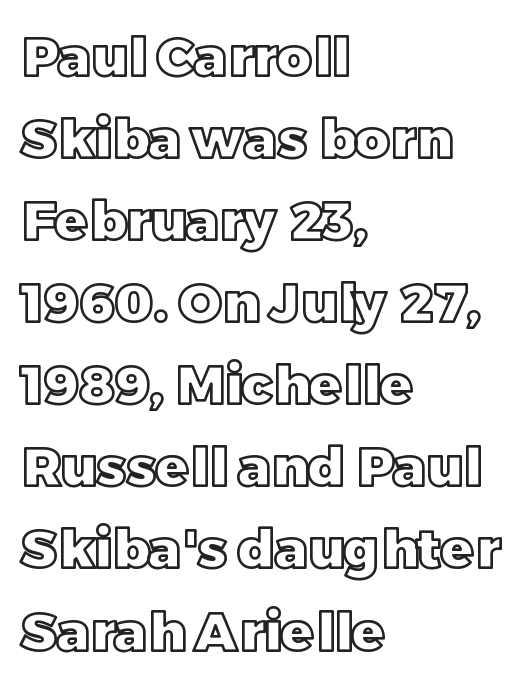
Italic? Not at all — the glyphs are vertical. The passage shown has conventional tracking throughout. Varying glyph widths throughout — classic text-font behaviour. The compositor pushed each line to the left boundary. This rendering features lettering with no underline. Baseline-to-baseline distance is the conventional proportion of letter height.
